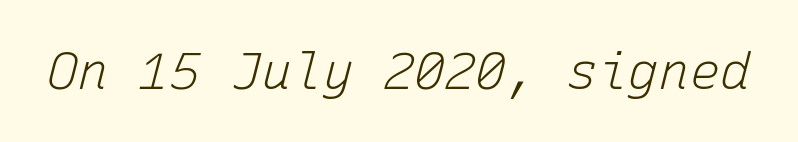
Spacing between characters is what you'd get straight out of the box. Quick note: underline off. Weight: not bold — regular or lighter. Every character here occupies the same horizontal width, giving the sample a typewriter-like rhythm.
